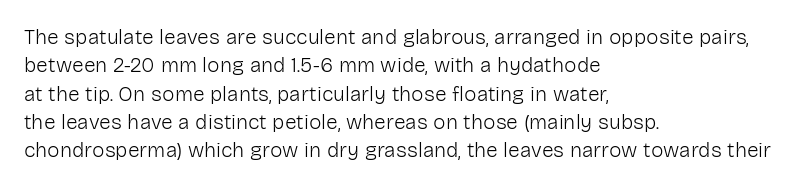
{"italic": "no", "bold": "no", "underline": "no", "align": "left", "line_spacing": "normal", "line_spacing_ratio": 1.35, "letter_spacing": "normal", "letter_spacing_em": 0.0, "glyph_px": 21}
